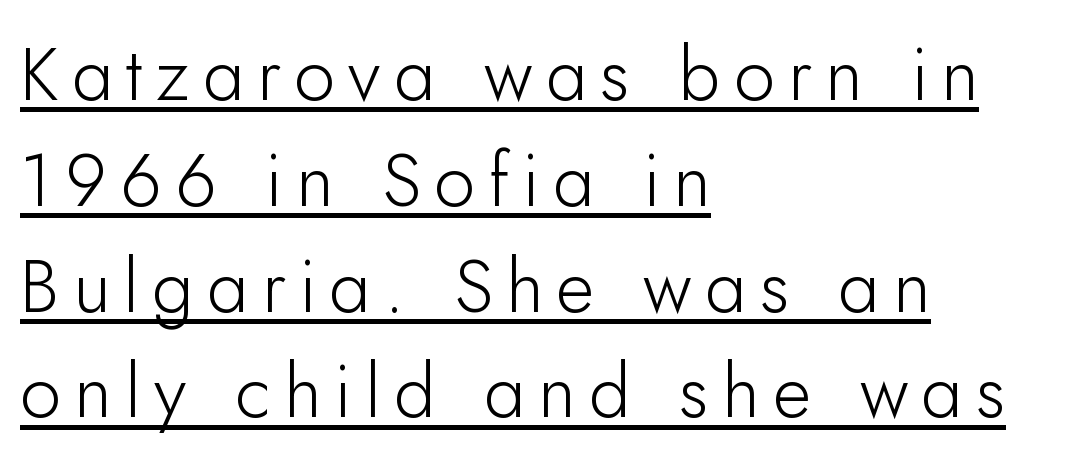
The image shows 74 px light sans-serif type, upright; set left-aligned, normal line spacing (1.43x), underlined; low stroke contrast and a small x-height.
